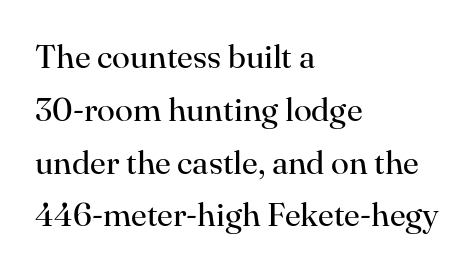
Inter-character spacing is left at the font's built-in metrics. In CSS terms this would be text-align: left. The strokes carry an ordinary text weight at most. Think of a printed novel: that variable character pitch is what you see here. The typeface chosen for these lines features serifs. Just letters on the line, the space beneath them empty.
